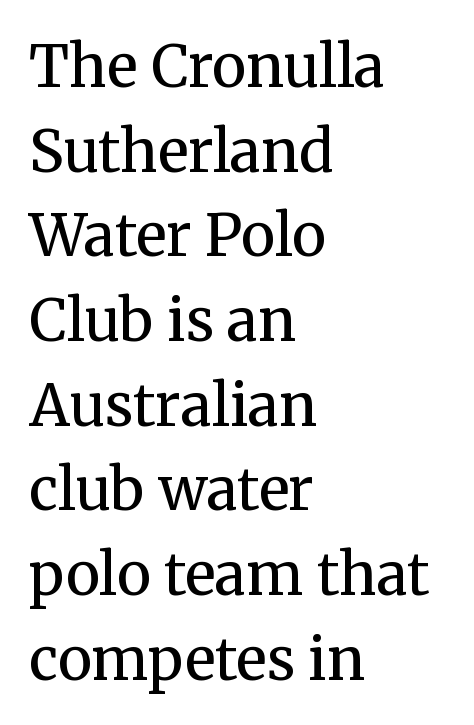
{"serif": "yes", "italic": "no", "bold": "no", "weight": "regular", "width": "normal", "stroke_contrast": "medium", "x_height": "medium", "monospaced": "no", "underline": "no", "align": "left", "line_spacing": "normal", "line_spacing_ratio": 1.46, "letter_spacing": "normal", "letter_spacing_em": 0.0, "glyph_px": 58}
